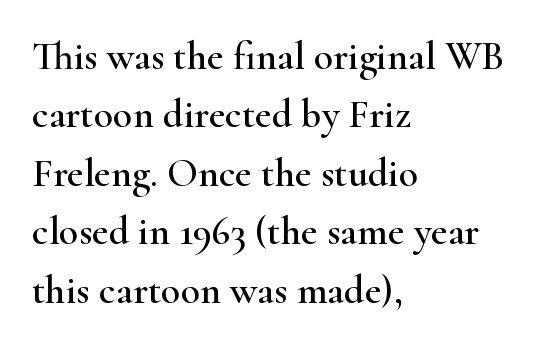
The image shows 40 px wide serif type, upright; set left-aligned, normal line spacing (1.46x), normal letter spacing, not underlined; high stroke contrast and a small x-height.
